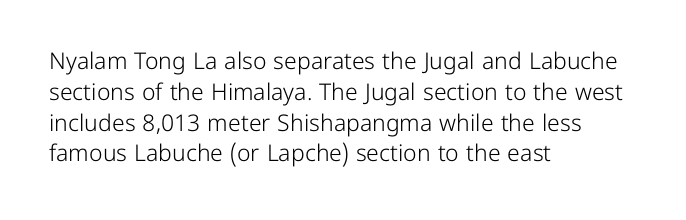
The image shows 23 px text type, upright; set left-aligned, normal line spacing (1.34x), normal letter spacing, not underlined.
